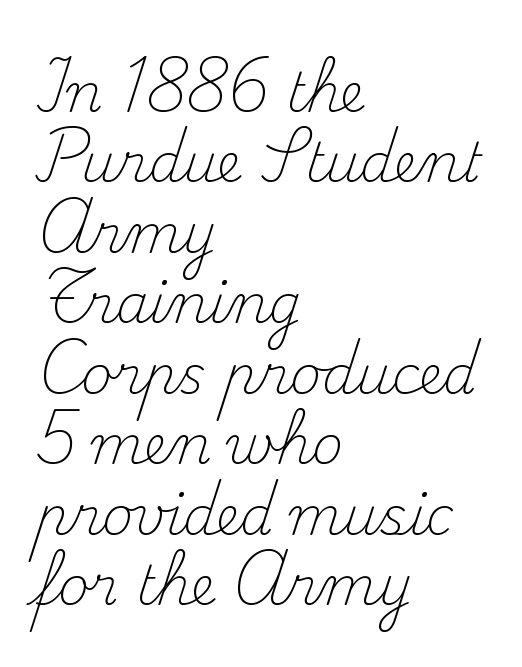
These lines are rendered in a variable-pitch font. Short and long lines alike share a common starting point at left. In terms of letterspacing, this is plain default setting. This sample uses a serif face. Reading down the column, the eye jumps a familiar distance to each next line.
